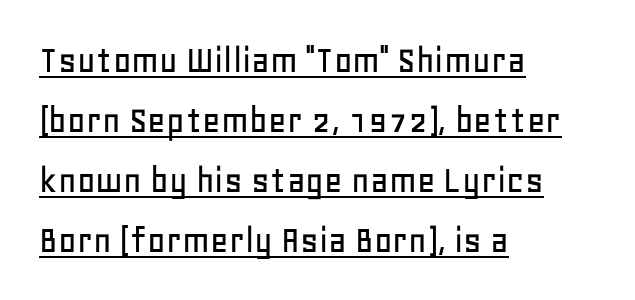
The image shows 40 px sans-serif type, upright; set left-aligned, normal line spacing (1.5x), normal letter spacing, underlined; low stroke contrast and a large x-height.
